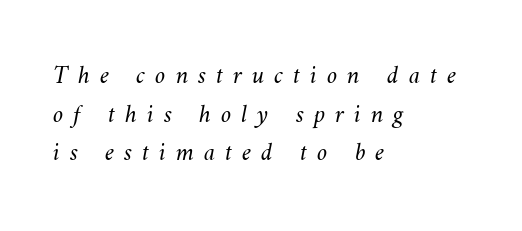
{"bold": "no", "underline": "no", "align": "left", "line_spacing": "normal", "line_spacing_ratio": 1.49, "letter_spacing": "wide", "letter_spacing_em": 0.38, "glyph_px": 26}
